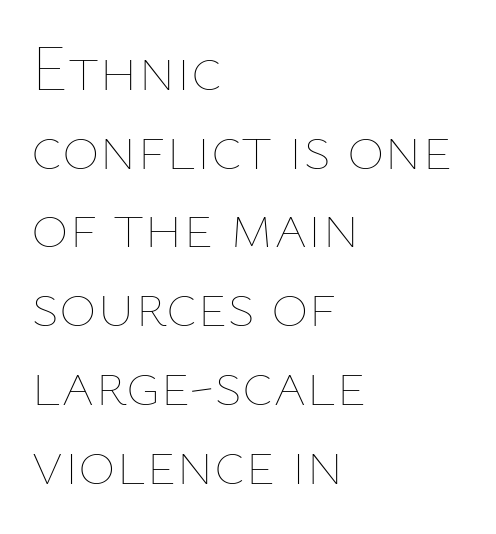
The image shows 64 px thin type, upright; set left-aligned, line spacing 1.23x, normal letter spacing, not underlined; low stroke contrast and a medium x-height.
